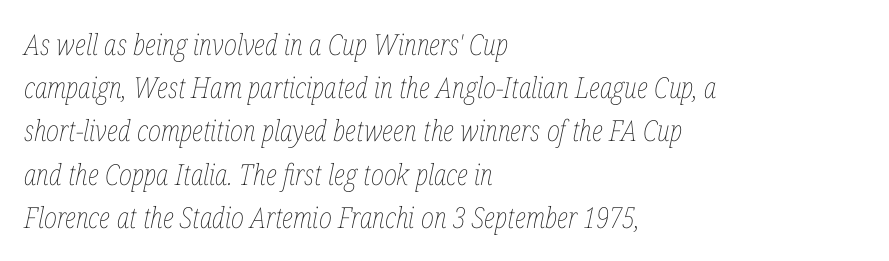
Compared with typical body copy, the letter spacing here is the same. The typeface has the unassuming heft of standard copy or less. Evenly set lines give the paragraph a standard silhouette. The foot of each line stays bare and open.
